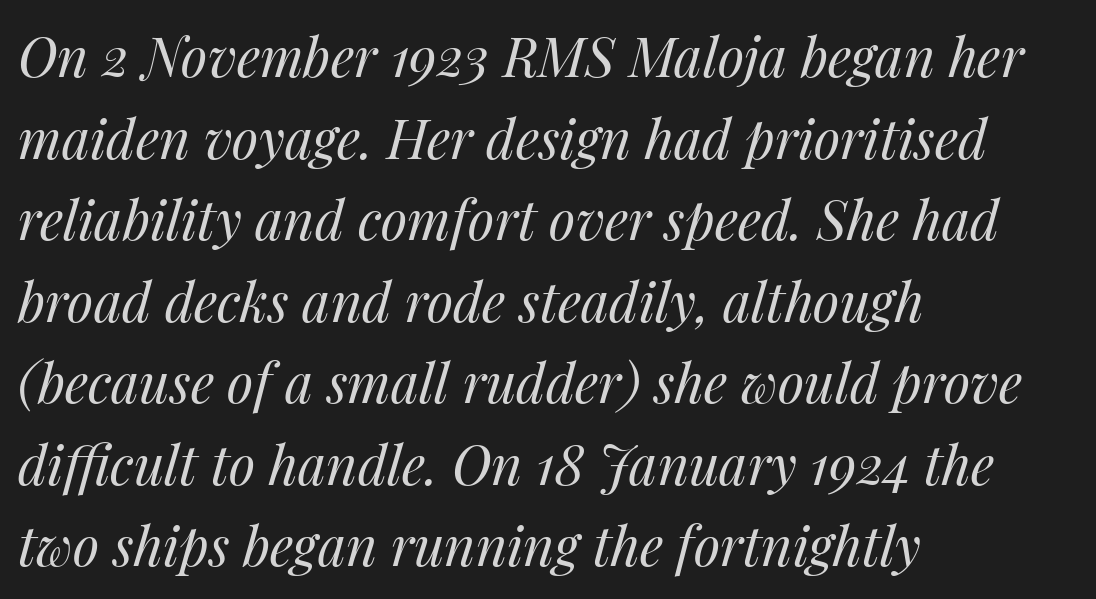
Q: Is the text bold? A: No.
Q: Is the text italic (slanted)? A: Yes, it leans right by about 14 degrees.
Q: Is the text underlined? A: No.
Q: How is the paragraph aligned? A: Left-aligned.
Q: Is the spacing between letters normal or unusually wide? A: Normal.
Q: Is the spacing between lines tight, normal or loose? A: Normal.
Q: Width (condensed, normal, or wide)? A: Normal.
Q: Stroke contrast? A: Medium.
Q: x-height? A: Medium.
Q: Monospaced? A: No.
